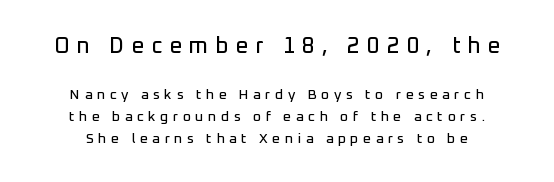
The type is letterspaced generously, with wide tracking. Every character sits straight up, as roman type does. Descenders hang freely into open space. The upper block of text is set noticeably larger than the block beneath it.
